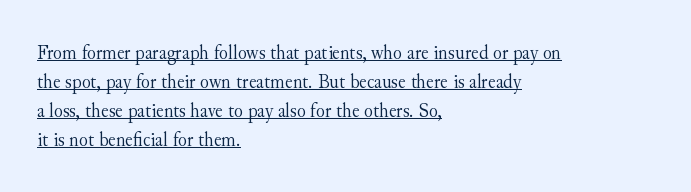
{"italic": "no", "bold": "no", "underline": "yes", "align": "left", "line_spacing": "normal", "line_spacing_ratio": 1.38, "letter_spacing": "normal", "letter_spacing_em": 0.0, "glyph_px": 21}
